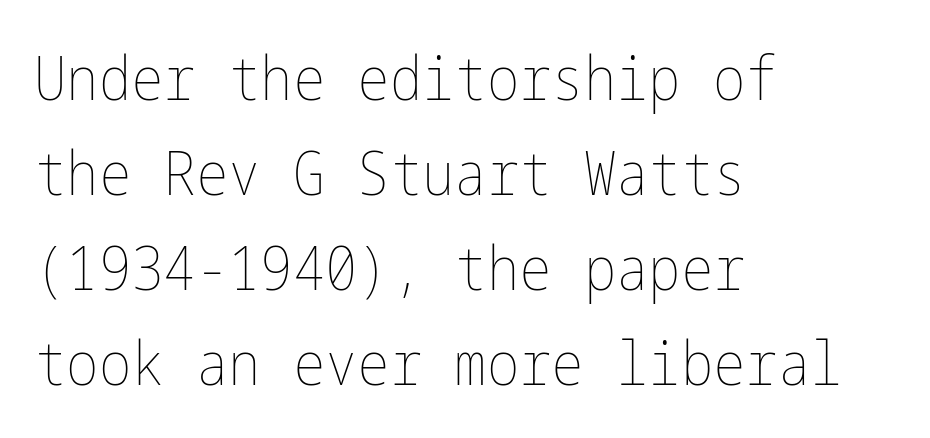
The image shows 61 px thin, condensed type, upright; set left-aligned, normal line spacing (1.56x), normal letter spacing, not underlined; low stroke contrast and a medium x-height.
